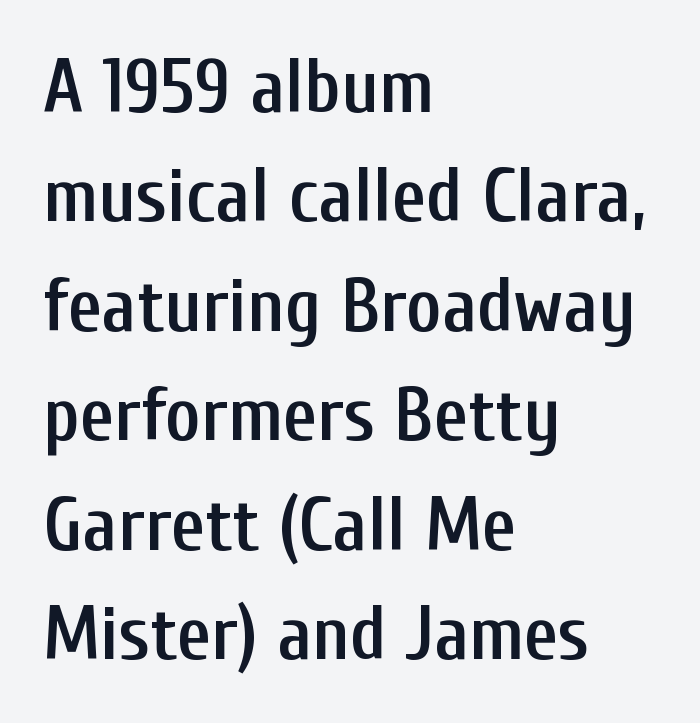
Q: Is the text bold? A: Semi-bold.
Q: Is the text italic (slanted)? A: No, it is upright.
Q: Is the typeface a serif or a sans-serif typeface? A: Sans-serif.
Q: Is the text underlined? A: No.
Q: How is the paragraph aligned? A: Left-aligned.
Q: Is the spacing between letters normal or unusually wide? A: Normal.
Q: Is the spacing between lines tight, normal or loose? A: Normal.
Q: Width (condensed, normal, or wide)? A: Condensed.
Q: Stroke contrast? A: Low.
Q: x-height? A: Medium.
Q: Monospaced? A: No.
